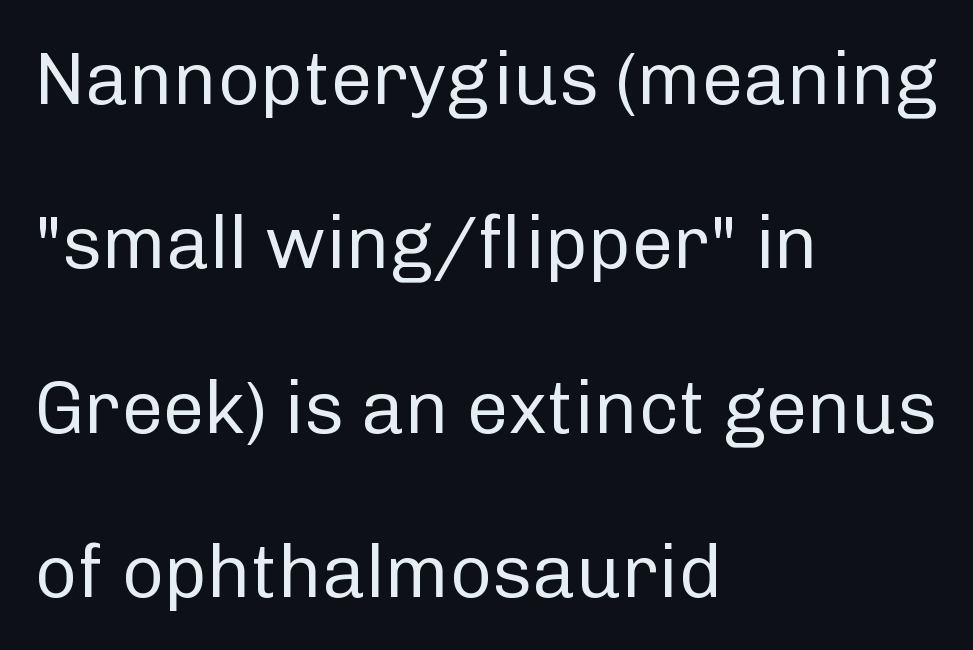
Q: Is the text bold? A: No.
Q: Is the text italic (slanted)? A: No, it is upright.
Q: Is the typeface a serif or a sans-serif typeface? A: Sans-serif.
Q: Is the text underlined? A: No.
Q: How is the paragraph aligned? A: Left-aligned.
Q: Is the spacing between letters normal or unusually wide? A: Normal.
Q: Is the spacing between lines tight, normal or loose? A: Loose.
Q: Width (condensed, normal, or wide)? A: Normal.
Q: Stroke contrast? A: Low.
Q: x-height? A: Medium.
Q: Monospaced? A: No.
